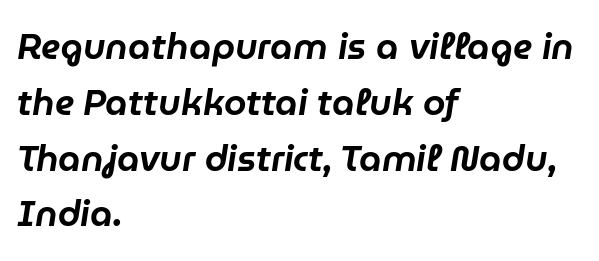
Q: Is the text italic (slanted)? A: Yes, it leans right by about 9 degrees.
Q: Is the text underlined? A: No.
Q: How is the paragraph aligned? A: Left-aligned.
Q: Is the spacing between letters normal or unusually wide? A: Normal.
Q: Is the spacing between lines tight, normal or loose? A: Normal.
Q: Width (condensed, normal, or wide)? A: Normal.
Q: Stroke contrast? A: Low.
Q: x-height? A: Medium.
Q: Monospaced? A: No.
